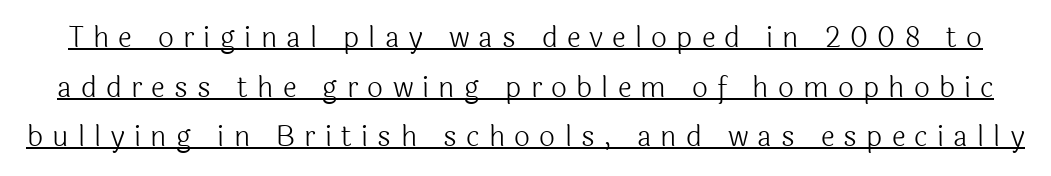
Q: Is the text bold? A: No.
Q: Is the text italic (slanted)? A: No, it is upright.
Q: Is the typeface a serif or a sans-serif typeface? A: Sans-serif.
Q: Is the text underlined? A: Yes.
Q: Is the spacing between letters normal or unusually wide? A: Unusually wide.
Q: Width (condensed, normal, or wide)? A: Normal.
Q: x-height? A: Medium.
Q: Monospaced? A: No.
